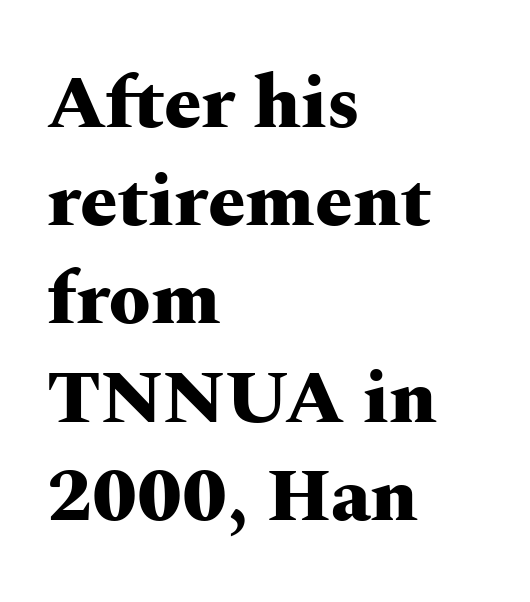
{"serif": "yes", "italic": "no", "bold": "yes", "weight": "heavy", "width": "wide", "stroke_contrast": "medium", "x_height": "medium", "monospaced": "no", "underline": "no", "align": "left", "line_spacing": "normal", "line_spacing_ratio": 1.31, "letter_spacing": "normal", "letter_spacing_em": 0.0, "glyph_px": 75}
